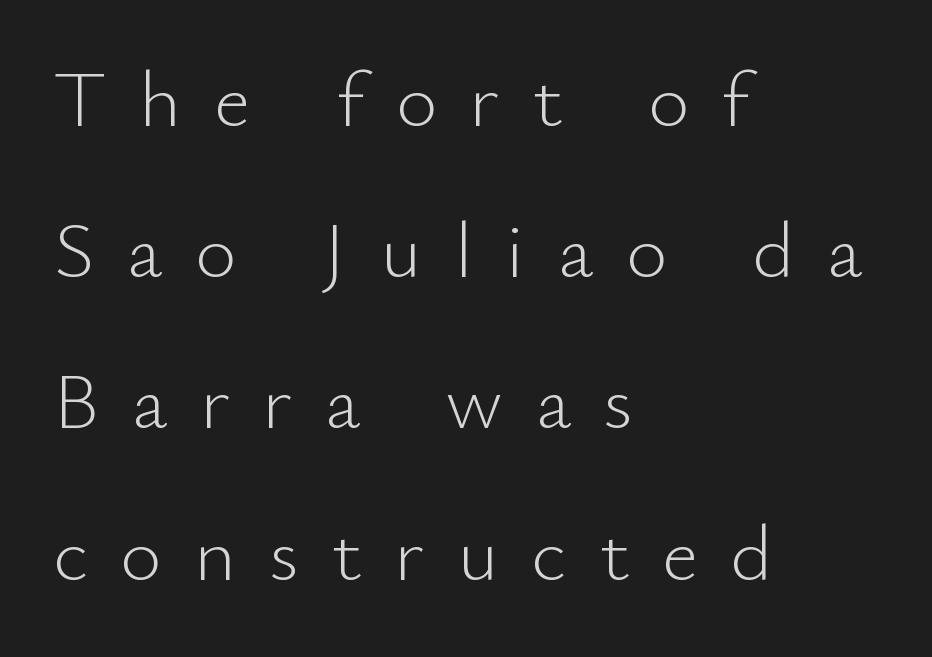
The image shows 80 px light sans-serif type, upright; set left-aligned, line spacing 1.89x, unusually wide letter spacing (+0.41 em), not underlined; low stroke contrast and a small x-height.
